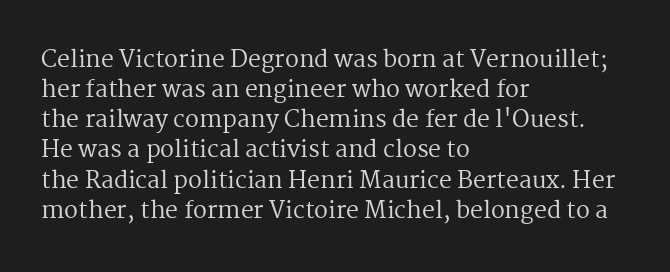
The image shows 23 px text type, upright; set left-aligned, normal line spacing (1.31x), normal letter spacing, not underlined.
